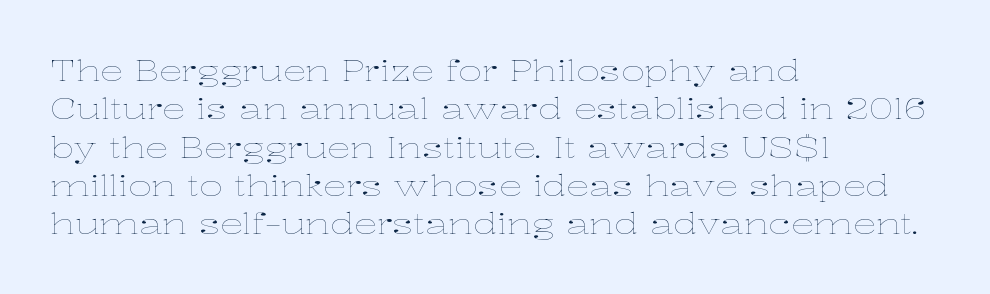
Horizontally, the lines are justified to the leading edge only. Looks like regular typesetting: each glyph gets only the width it needs. Decoration check: the copy has no underline. The gaps between neighbouring characters are ordinary and unremarkable.
